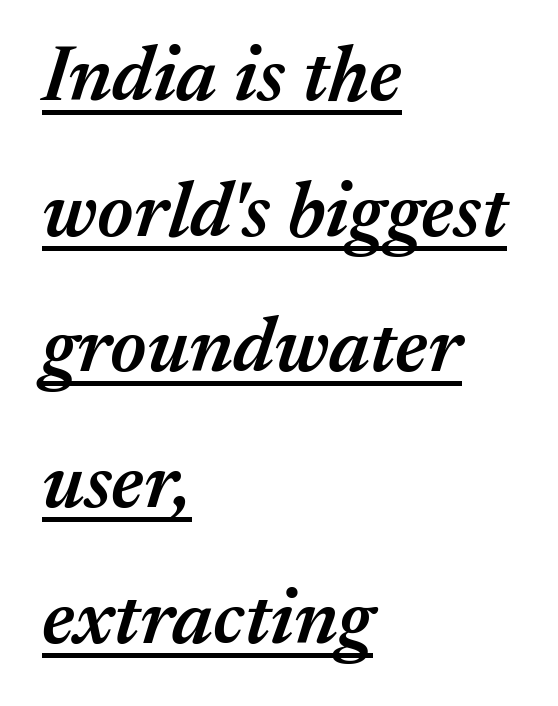
These lines keep a tight, regular rhythm from letter to letter. The passage is arranged the way most books set body copy — flush left. The face used here is proportionally spaced, like ordinary book or web type. A fair bit of extra ink — the face is semibold, not bold. Underlining? Definitely there.
